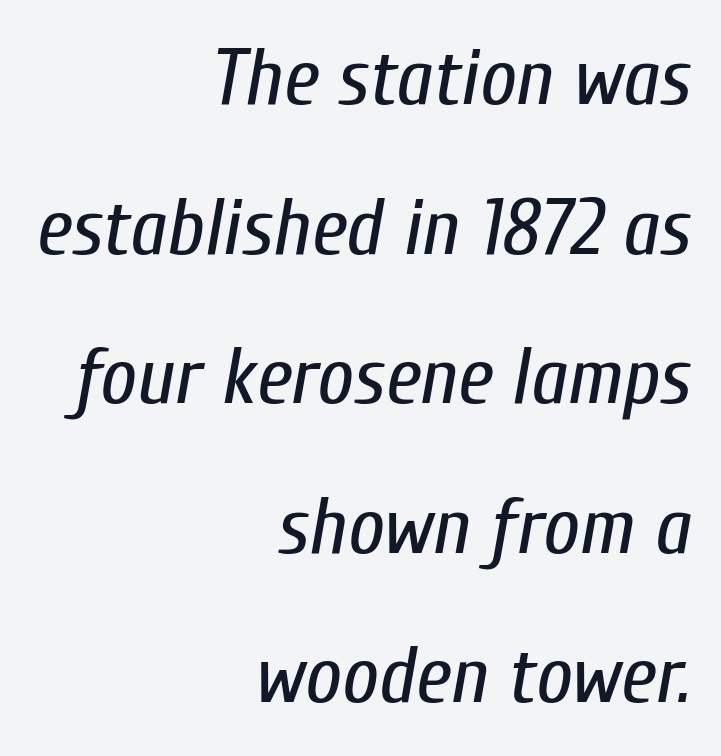
{"italic": "yes", "lean": "right", "slant_degrees": 10, "bold": "no", "weight": "regular", "width": "condensed", "stroke_contrast": "low", "x_height": "medium", "monospaced": "no", "underline": "no", "align": "right", "line_spacing_ratio": 1.87, "letter_spacing": "normal", "letter_spacing_em": 0.0, "glyph_px": 80}
